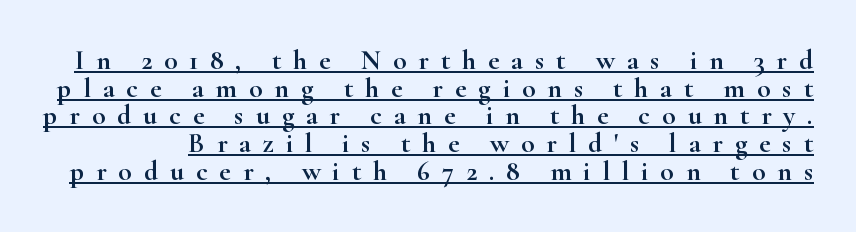
{"serif": "yes", "italic": "no", "width": "wide", "stroke_contrast": "high", "x_height": "small", "monospaced": "no", "underline": "yes", "line_spacing": "tight", "line_spacing_ratio": 0.99, "letter_spacing": "wide", "letter_spacing_em": 0.42, "glyph_px": 28}
